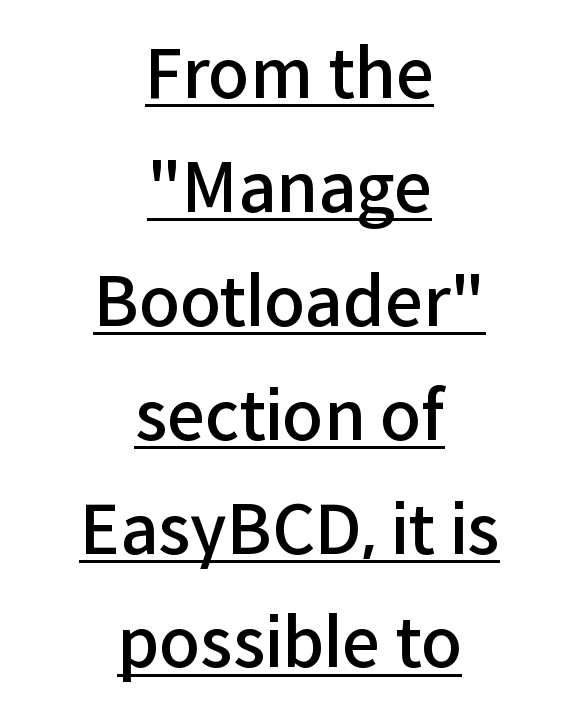
Slightly chunky letters — semibold, I'd say, not full bold. Tall strokes in this sample are plumb rather than angled. Spacing between characters is what you'd get straight out of the box. Both edges are ragged and mirror each other, which tells us the setting is centered.
